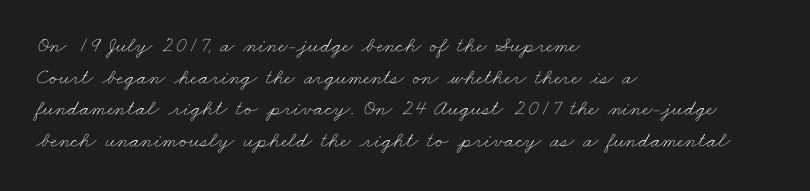
Stroke thickness stays within the range of a standard reading face or lighter. The gaps between neighbouring characters are ordinary and unremarkable. Plain, unruled lines of type. Each line starts at the same left margin while the right side varies. The leading is moderate, giving the passage an even texture.
